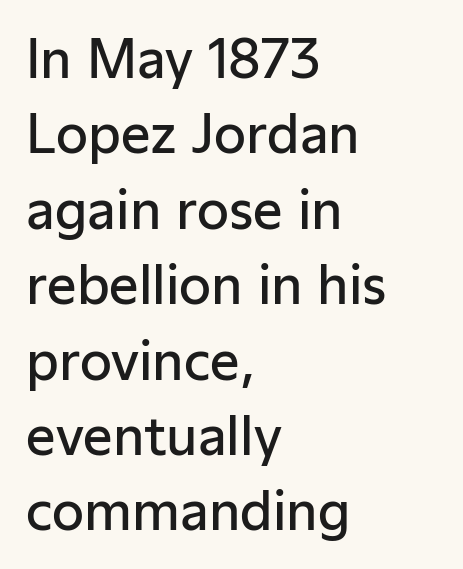
The image shows 52 px semibold sans-serif type, upright; set left-aligned, normal line spacing (1.45x), normal letter spacing, not underlined; low stroke contrast and a medium x-height.
